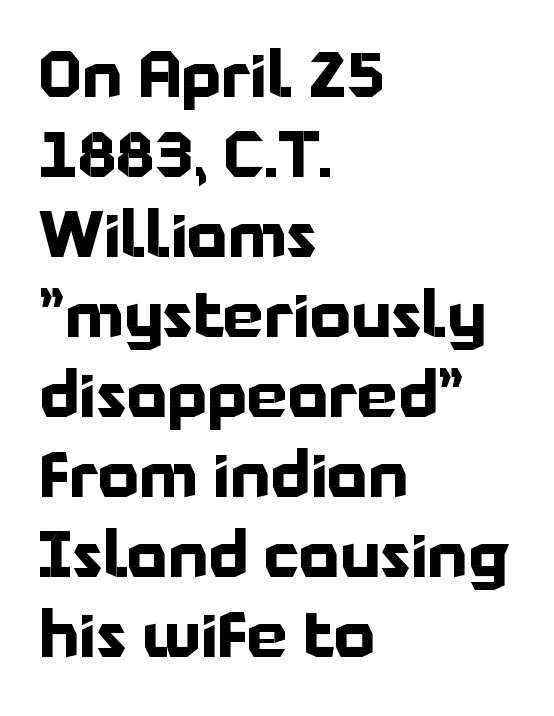
Q: Is the text bold? A: Yes.
Q: Is the text italic (slanted)? A: No, it is upright.
Q: Is the typeface a serif or a sans-serif typeface? A: Sans-serif.
Q: Is the text underlined? A: No.
Q: How is the paragraph aligned? A: Left-aligned.
Q: Is the spacing between letters normal or unusually wide? A: Normal.
Q: Is the spacing between lines tight, normal or loose? A: Normal.
Q: Width (condensed, normal, or wide)? A: Normal.
Q: Stroke contrast? A: Low.
Q: x-height? A: Medium.
Q: Monospaced? A: No.
